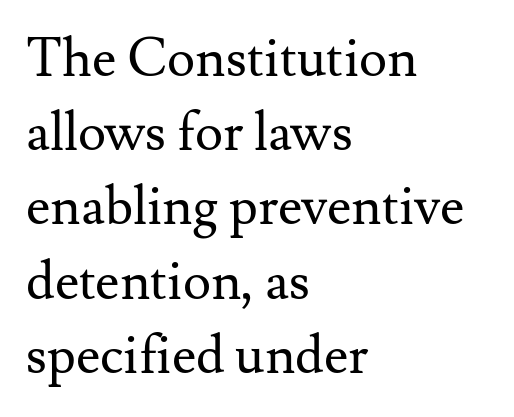
These lines sit exactly where default settings would place them. Looks like regular typesetting: each glyph gets only the width it needs. These lines are composed in type with serifs. The horizontal fit of the characters is conventional and even.
